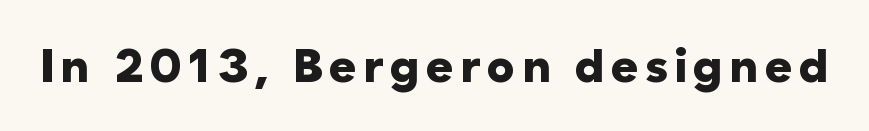
{"serif": "no", "italic": "no", "bold": "yes", "weight": "heavy", "width": "normal", "stroke_contrast": "low", "x_height": "medium", "monospaced": "no", "underline": "no", "glyph_px": 47}
